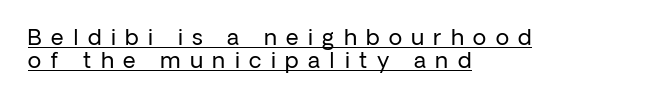
{"italic": "no", "bold": "no", "underline": "yes", "align": "left", "line_spacing": "tight", "line_spacing_ratio": 1.03, "letter_spacing": "wide", "letter_spacing_em": 0.43, "glyph_px": 22}
